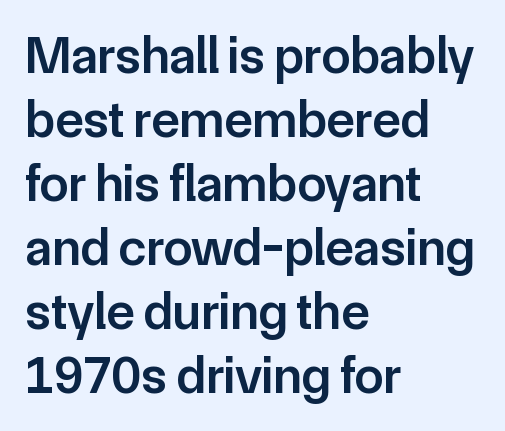
{"serif": "no", "italic": "no", "bold": "semi", "weight": "semibold", "width": "normal", "stroke_contrast": "low", "x_height": "medium", "monospaced": "no", "underline": "no", "align": "left", "line_spacing_ratio": 1.23, "letter_spacing": "normal", "letter_spacing_em": 0.0, "glyph_px": 52}
